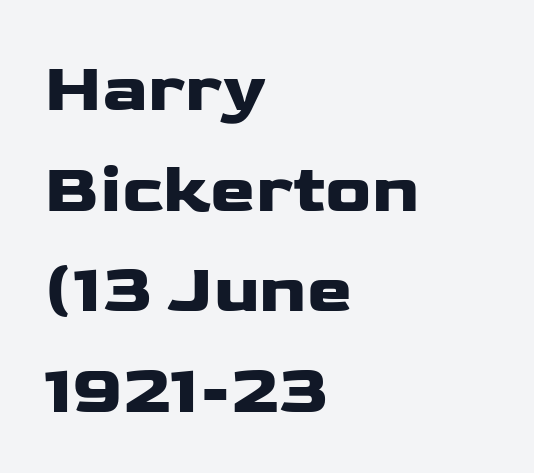
Q: Is the text italic (slanted)? A: No, it is upright.
Q: Is the typeface a serif or a sans-serif typeface? A: Sans-serif.
Q: Is the text underlined? A: No.
Q: How is the paragraph aligned? A: Left-aligned.
Q: Is the spacing between letters normal or unusually wide? A: Normal.
Q: Is the spacing between lines tight, normal or loose? A: Normal.
Q: Width (condensed, normal, or wide)? A: Wide.
Q: Stroke contrast? A: Low.
Q: x-height? A: Medium.
Q: Monospaced? A: No.
